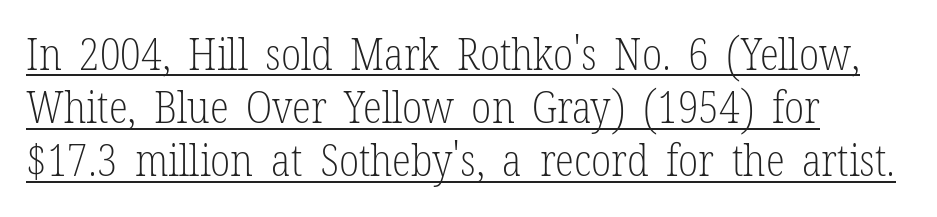
Q: Is the text bold? A: No.
Q: Is the text italic (slanted)? A: No, it is upright.
Q: Is the typeface a serif or a sans-serif typeface? A: Serif.
Q: Is the text underlined? A: Yes.
Q: How is the paragraph aligned? A: Left-aligned.
Q: Is the spacing between letters normal or unusually wide? A: Normal.
Q: Width (condensed, normal, or wide)? A: Condensed.
Q: Stroke contrast? A: Low.
Q: x-height? A: Medium.
Q: Monospaced? A: No.
